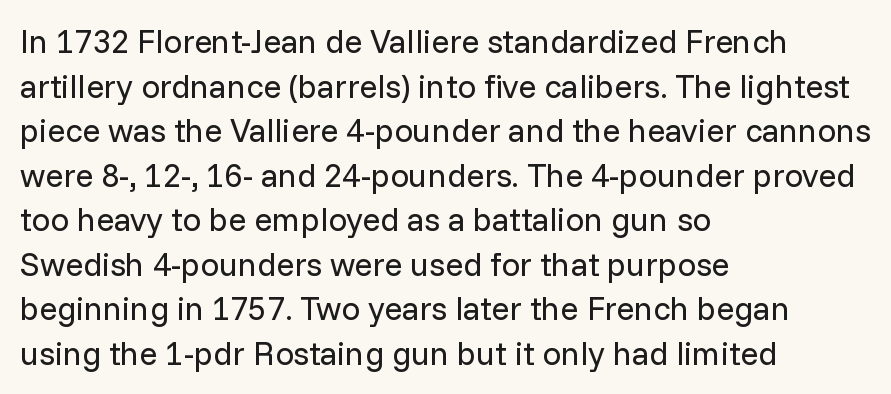
Q: Is the text bold? A: No.
Q: Is the text italic (slanted)? A: No, it is upright.
Q: Is the typeface a serif or a sans-serif typeface? A: Sans-serif.
Q: Is the text underlined? A: No.
Q: How is the paragraph aligned? A: Left-aligned.
Q: Is the spacing between letters normal or unusually wide? A: Normal.
Q: Is the spacing between lines tight, normal or loose? A: Normal.
Q: Width (condensed, normal, or wide)? A: Normal.
Q: Stroke contrast? A: Low.
Q: x-height? A: Medium.
Q: Monospaced? A: No.
